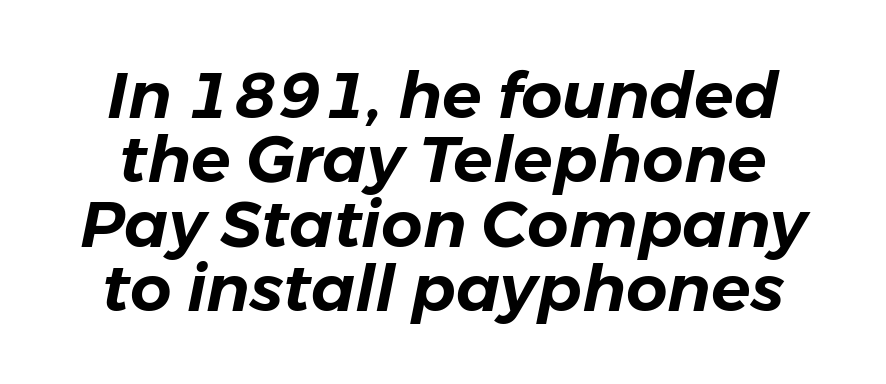
Caption: standard tracking, unaltered. Compared with typical paragraphs, the rows here are closer together. Compared with ordinary roman type, these characters are visibly tilted. This sample has the flowing, uneven cadence of proportional lettering. Underline: absent.
